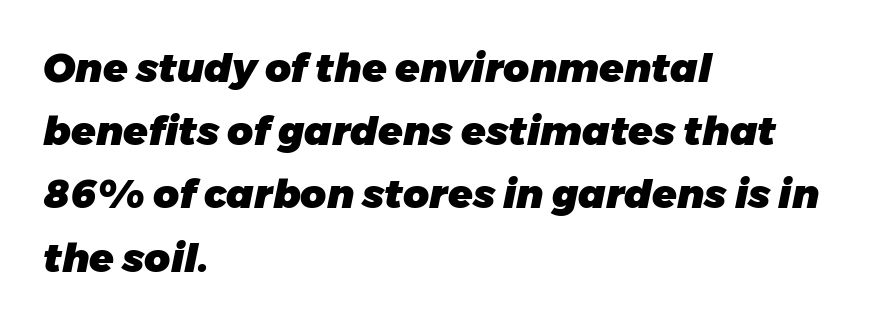
Q: Is the text bold? A: Yes.
Q: Is the text italic (slanted)? A: Yes, it leans right by about 11 degrees.
Q: Is the text underlined? A: No.
Q: How is the paragraph aligned? A: Left-aligned.
Q: Is the spacing between letters normal or unusually wide? A: Normal.
Q: Is the spacing between lines tight, normal or loose? A: Normal.
Q: Width (condensed, normal, or wide)? A: Normal.
Q: Stroke contrast? A: Low.
Q: x-height? A: Medium.
Q: Monospaced? A: No.
